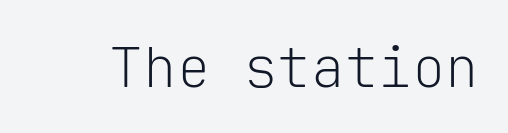
{"serif": "no", "italic": "no", "bold": "no", "weight": "light", "width": "normal", "stroke_contrast": "low", "x_height": "medium", "monospaced": "yes", "underline": "no", "letter_spacing": "normal", "letter_spacing_em": 0.0, "glyph_px": 56}
